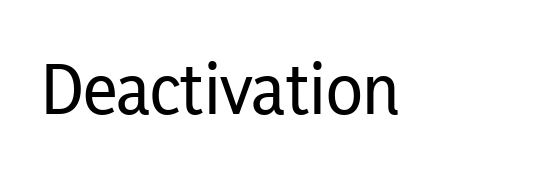
The image shows 76 px condensed sans-serif type, upright; set normal letter spacing, not underlined; low stroke contrast and a medium x-height.
